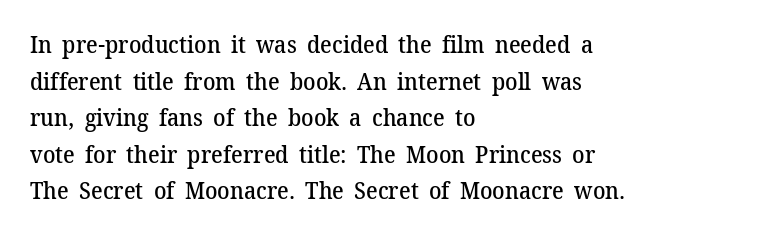
The image shows 23 px text type, upright; set left-aligned, normal line spacing (1.59x), normal letter spacing, not underlined.
